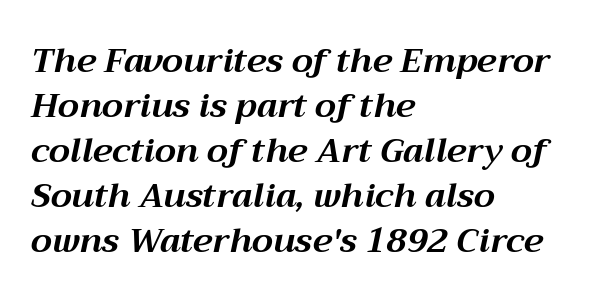
Leading matches the norm, producing a regular column. The face used here is proportionally spaced, like ordinary book or web type. Glyph-to-glyph distance matches everyday printed text. Leftover space on each line is placed entirely after the last word.
